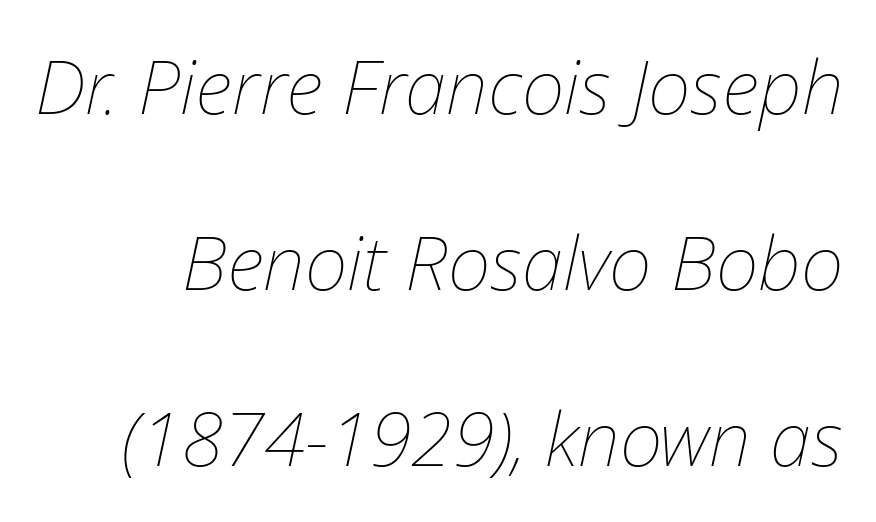
Unbolded letterforms with no extra heft. Emphasis-style slanted type is in use. Has an underline been added? It has not. The letters advance in unequal steps, a hallmark of proportional type.
